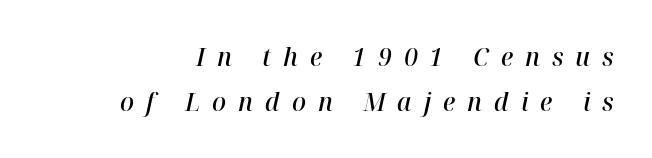
{"italic": "yes", "lean": "right", "slant_degrees": 12, "bold": "semi", "underline": "no", "line_spacing_ratio": 1.75, "letter_spacing": "wide", "letter_spacing_em": 0.46, "glyph_px": 26}
